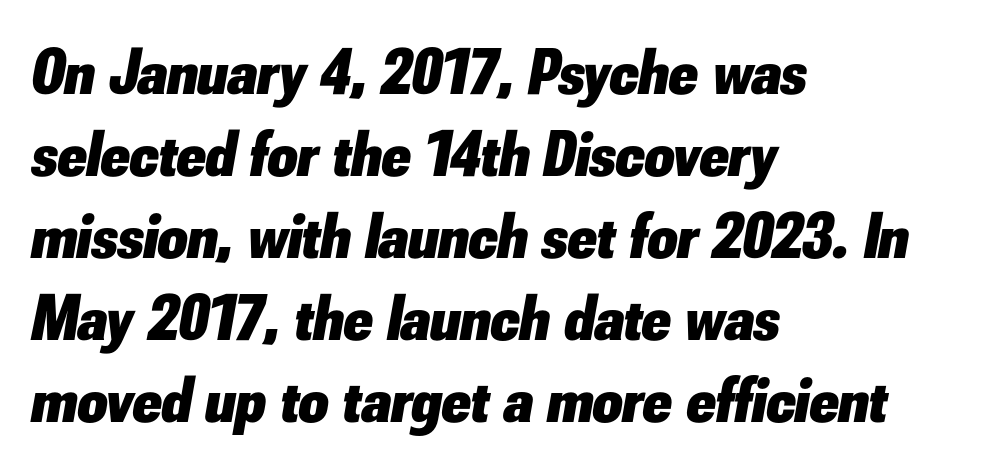
The image shows 65 px heavy type, italic (leaning right); set left-aligned, normal line spacing (1.26x), normal letter spacing, not underlined; low stroke contrast and a small x-height.
